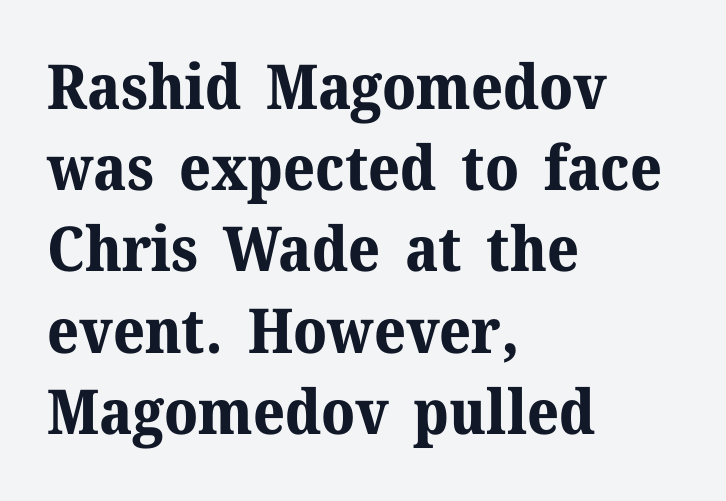
Q: Is the text bold? A: Yes.
Q: Is the text italic (slanted)? A: No, it is upright.
Q: Is the typeface a serif or a sans-serif typeface? A: Serif.
Q: Is the text underlined? A: No.
Q: How is the paragraph aligned? A: Left-aligned.
Q: Is the spacing between letters normal or unusually wide? A: Normal.
Q: Is the spacing between lines tight, normal or loose? A: Normal.
Q: Width (condensed, normal, or wide)? A: Normal.
Q: Stroke contrast? A: Medium.
Q: x-height? A: Medium.
Q: Monospaced? A: No.
